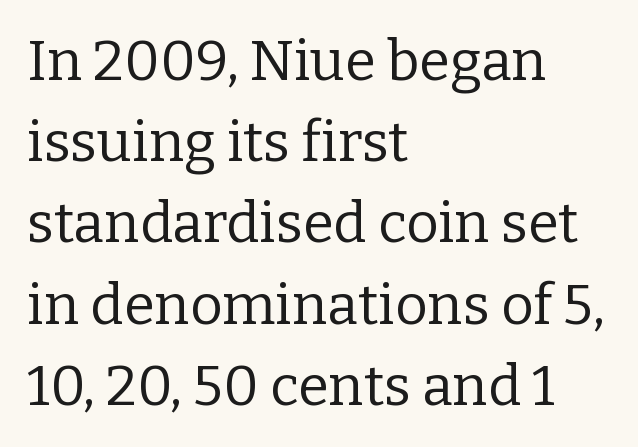
Q: Is the text bold? A: No.
Q: Is the text italic (slanted)? A: No, it is upright.
Q: Is the typeface a serif or a sans-serif typeface? A: Serif.
Q: Is the text underlined? A: No.
Q: How is the paragraph aligned? A: Left-aligned.
Q: Is the spacing between letters normal or unusually wide? A: Normal.
Q: Is the spacing between lines tight, normal or loose? A: Normal.
Q: Width (condensed, normal, or wide)? A: Normal.
Q: Stroke contrast? A: Low.
Q: x-height? A: Medium.
Q: Monospaced? A: No.
